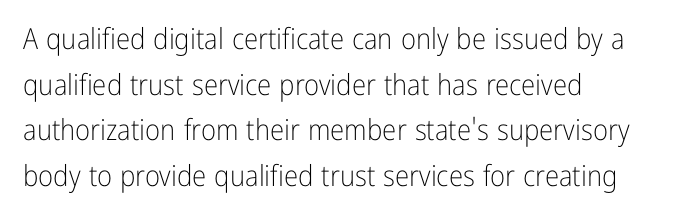
Leading: standard. This sample has the flowing, uneven cadence of proportional lettering. No chunkiness to these letters — they're not bold. Underlining? Definitely not there. Inter-character spacing is left at the font's built-in metrics.
